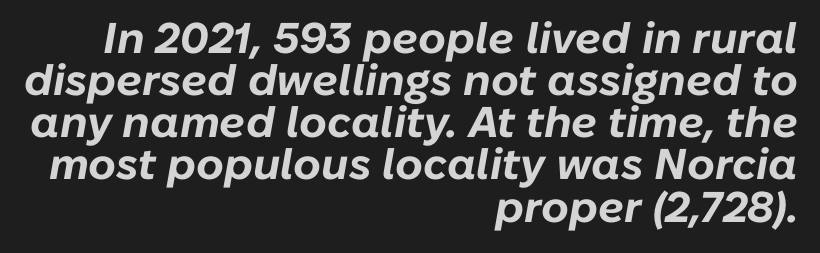
The image shows 43 px bold type, italic (leaning right); set right-aligned, tight line spacing (0.98x), normal letter spacing, not underlined; low stroke contrast and a medium x-height.
